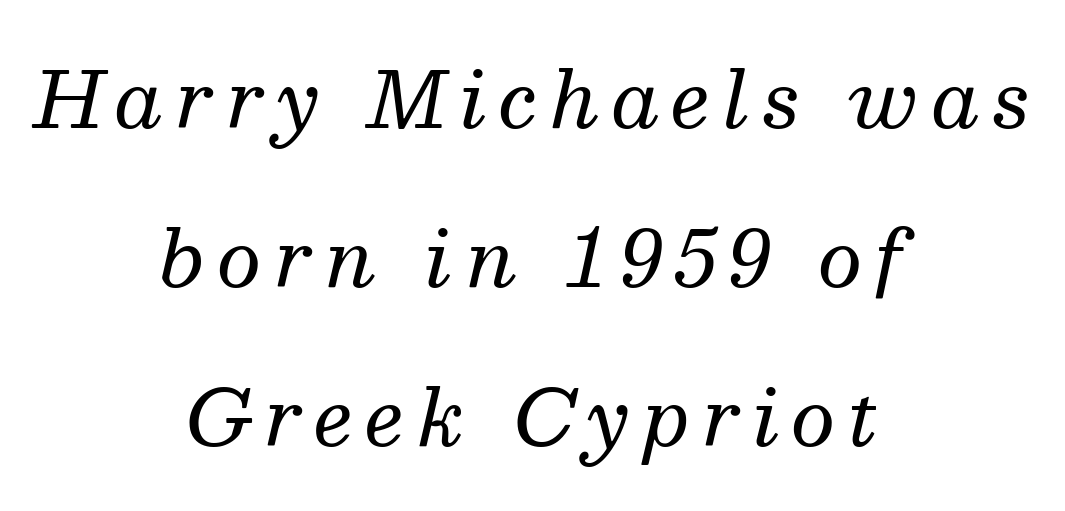
Q: Is the text bold? A: No.
Q: Is the text italic (slanted)? A: Yes, it leans right by about 13 degrees.
Q: Is the typeface a serif or a sans-serif typeface? A: Serif.
Q: Is the text underlined? A: No.
Q: How is the paragraph aligned? A: Centered.
Q: Is the spacing between lines tight, normal or loose? A: Loose.
Q: Width (condensed, normal, or wide)? A: Normal.
Q: Stroke contrast? A: Medium.
Q: x-height? A: Medium.
Q: Monospaced? A: No.
